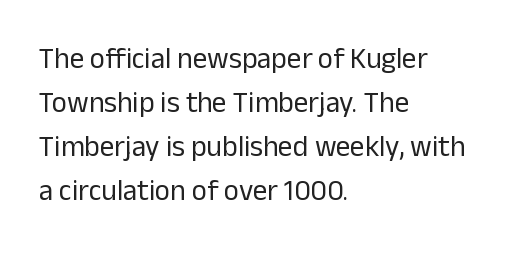
The image shows 29 px regular-weight sans-serif type, upright; set left-aligned, normal line spacing (1.52x), normal letter spacing, not underlined; low stroke contrast and a medium x-height.
